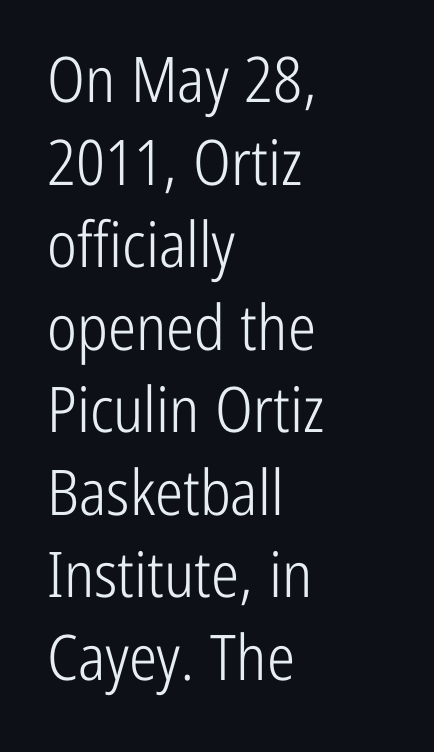
{"serif": "no", "italic": "no", "bold": "no", "weight": "light", "width": "condensed", "stroke_contrast": "low", "x_height": "medium", "monospaced": "no", "underline": "no", "align": "left", "line_spacing": "normal", "line_spacing_ratio": 1.31, "letter_spacing": "normal", "letter_spacing_em": 0.0, "glyph_px": 63}
